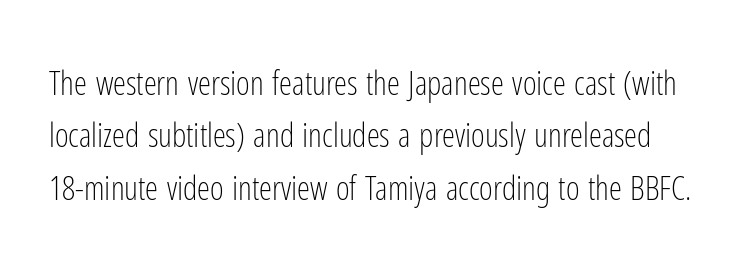
The image shows 33 px light, condensed sans-serif type, upright; set normal line spacing (1.59x), normal letter spacing, not underlined; low stroke contrast and a medium x-height.
